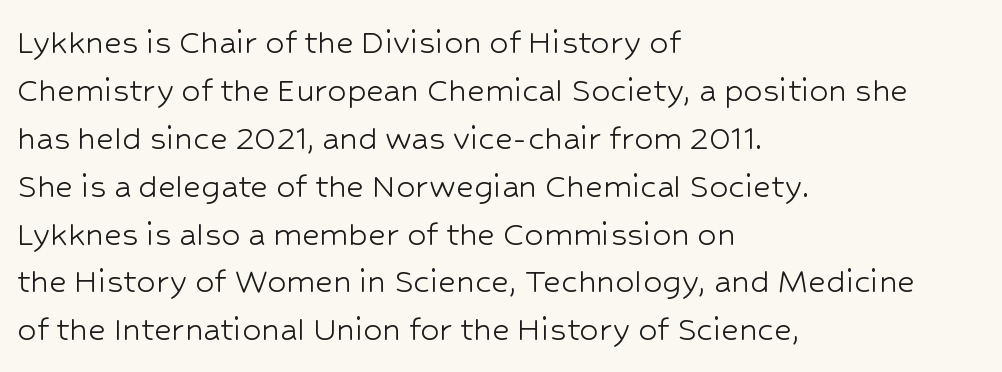
{"serif": "no", "italic": "no", "bold": "no", "weight": "light", "width": "normal", "stroke_contrast": "low", "x_height": "medium", "monospaced": "no", "underline": "no", "align": "left", "line_spacing": "normal", "line_spacing_ratio": 1.26, "letter_spacing": "normal", "letter_spacing_em": 0.0, "glyph_px": 38}
